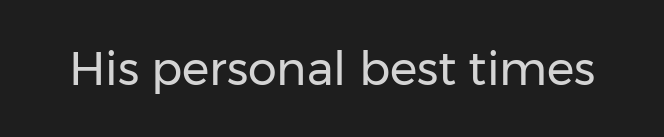
{"serif": "no", "italic": "no", "bold": "no", "weight": "regular", "width": "normal", "stroke_contrast": "low", "x_height": "medium", "monospaced": "no", "underline": "no", "letter_spacing": "normal", "letter_spacing_em": 0.0, "glyph_px": 46}
